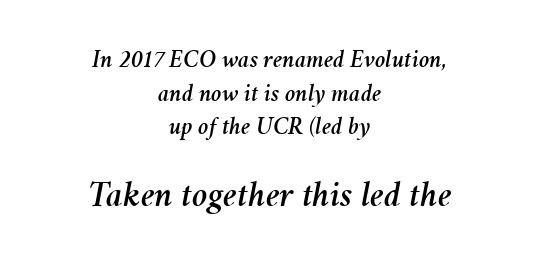
The line-height multiplier appears to be the usual default. If you squint, the bottom block still reads clearly — it's the larger of the two. A typesetter would mark this as italic. Notice how the passage keeps no hard edge, just a central spine.
